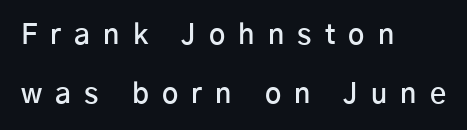
Q: Is the text bold? A: Semi-bold.
Q: Is the text italic (slanted)? A: No, it is upright.
Q: Is the typeface a serif or a sans-serif typeface? A: Sans-serif.
Q: Is the text underlined? A: No.
Q: How is the paragraph aligned? A: Left-aligned.
Q: Is the spacing between letters normal or unusually wide? A: Unusually wide.
Q: Is the spacing between lines tight, normal or loose? A: Loose.
Q: Width (condensed, normal, or wide)? A: Normal.
Q: Stroke contrast? A: Low.
Q: x-height? A: Medium.
Q: Monospaced? A: No.
